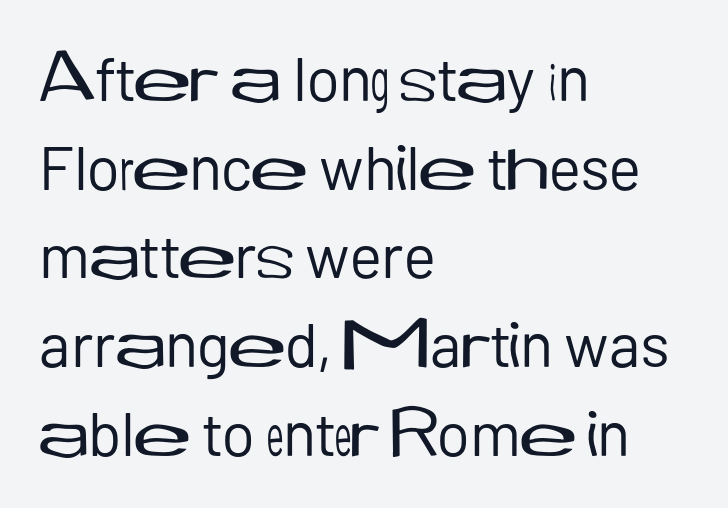
{"serif": "no", "italic": "no", "bold": "no", "weight": "regular", "width": "normal", "stroke_contrast": "low", "x_height": "medium", "monospaced": "no", "underline": "no", "align": "left", "line_spacing": "normal", "line_spacing_ratio": 1.43, "letter_spacing": "normal", "letter_spacing_em": 0.0, "glyph_px": 62}
